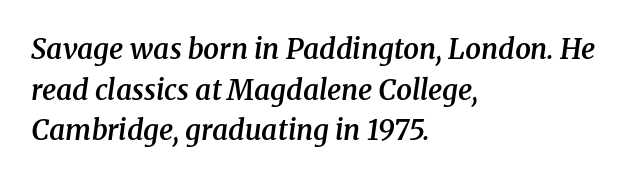
Q: Is the text bold? A: Semi-bold.
Q: Is the text italic (slanted)? A: Yes, it leans right by about 8 degrees.
Q: Is the typeface a serif or a sans-serif typeface? A: Serif.
Q: Is the text underlined? A: No.
Q: How is the paragraph aligned? A: Left-aligned.
Q: Is the spacing between letters normal or unusually wide? A: Normal.
Q: Is the spacing between lines tight, normal or loose? A: Normal.
Q: Width (condensed, normal, or wide)? A: Normal.
Q: Stroke contrast? A: Medium.
Q: x-height? A: Medium.
Q: Monospaced? A: No.
